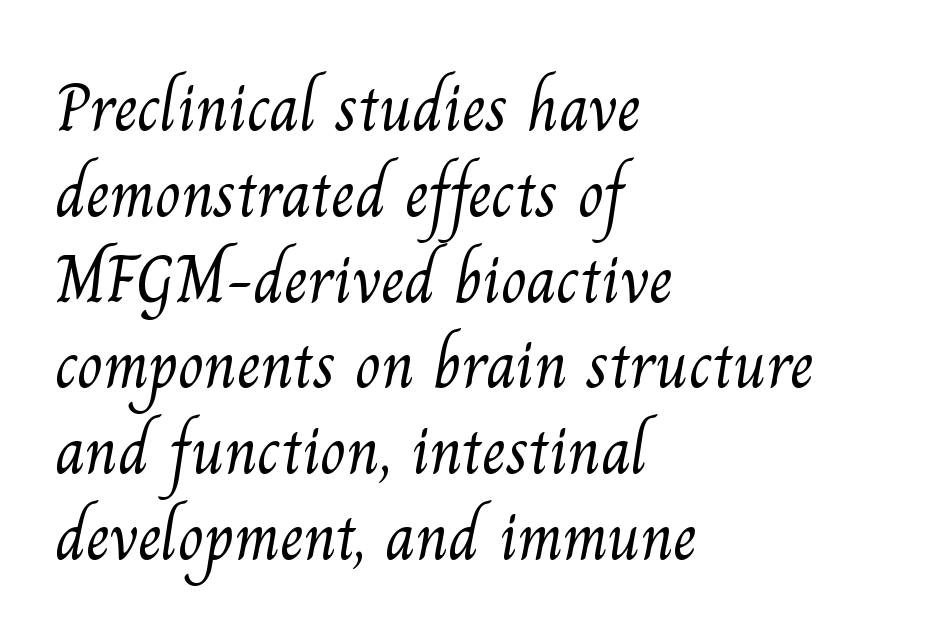
Q: Is the text bold? A: No.
Q: Is the typeface a serif or a sans-serif typeface? A: Serif.
Q: Is the text underlined? A: No.
Q: How is the paragraph aligned? A: Left-aligned.
Q: Is the spacing between letters normal or unusually wide? A: Normal.
Q: Is the spacing between lines tight, normal or loose? A: Normal.
Q: Width (condensed, normal, or wide)? A: Normal.
Q: Stroke contrast? A: Medium.
Q: x-height? A: Small.
Q: Monospaced? A: No.
